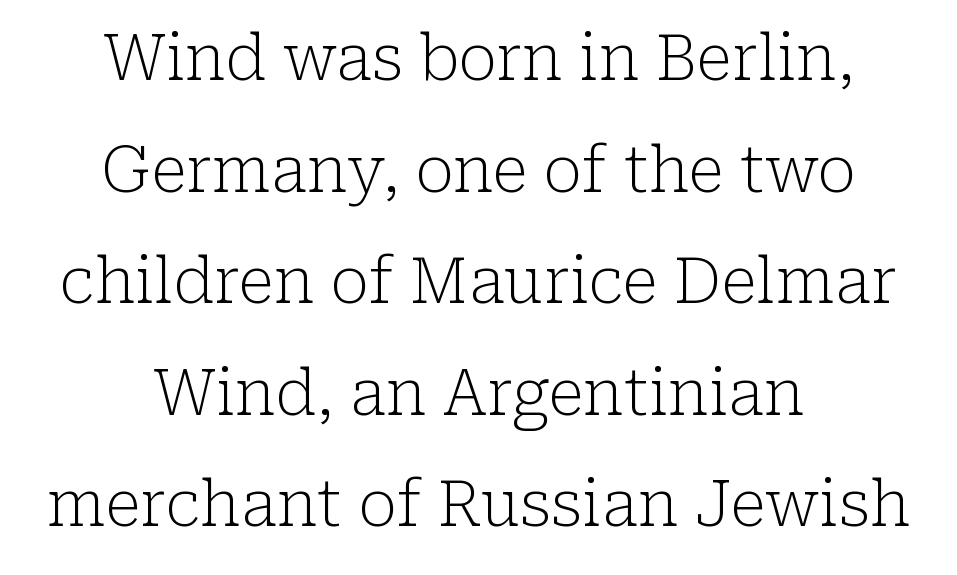
Posture: straight, roman, zero tilt. Each stroke keeps to a modest, everyday thickness or less. There is no visible air inserted between adjacent glyphs. Typographically, this falls in the serif category.
